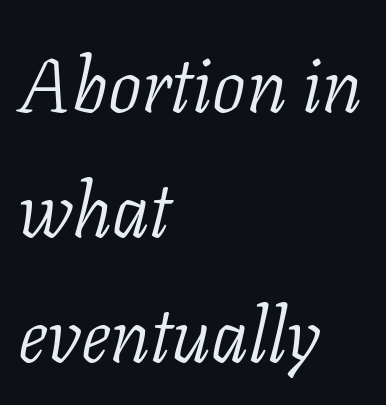
The image shows 75 px light serif type, italic (leaning right); set left-aligned, normal line spacing (1.67x), normal letter spacing, not underlined; low stroke contrast and a medium x-height.
